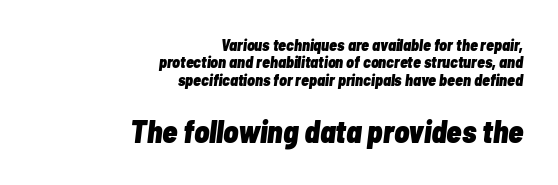
The image shows 31 px heavy, condensed type, italic (leaning right); set right-aligned, tight line spacing (1.08x), normal letter spacing, not underlined; the second (bottom) block is 1.94x larger; low stroke contrast and a medium x-height.
